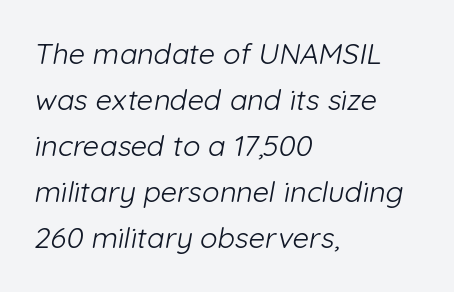
These lines are rendered in a variable-pitch font. The cut favours lightness, reaching ordinary text weight at its darkest. Clear beneath every line of the passage. No extra tracking has been applied to these lines. Summary of vertical rhythm: regular, with standard interline spacing.
